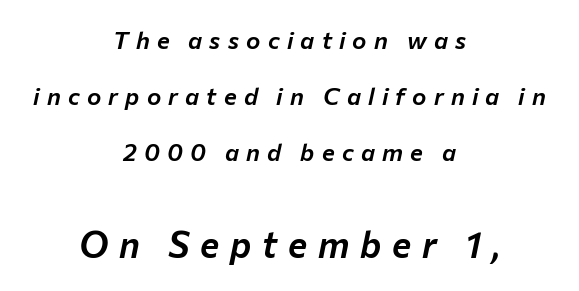
Q: Is the text italic (slanted)? A: Yes, it leans right by about 12 degrees.
Q: Is the text underlined? A: No.
Q: How is the paragraph aligned? A: Centered.
Q: Is the spacing between letters normal or unusually wide? A: Unusually wide.
Q: Is the spacing between lines tight, normal or loose? A: Loose.
Q: Which block of text is set in a larger size, the first (top) or the second (bottom)? A: The second (bottom) one.
Q: Width (condensed, normal, or wide)? A: Normal.
Q: Stroke contrast? A: Low.
Q: x-height? A: Medium.
Q: Monospaced? A: No.
